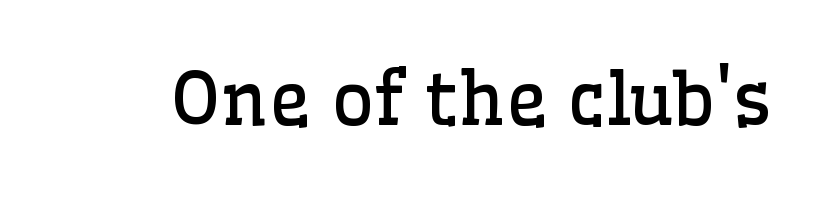
The image shows 73 px regular-weight serif type, upright; set normal letter spacing, not underlined; low stroke contrast and a medium x-height.
